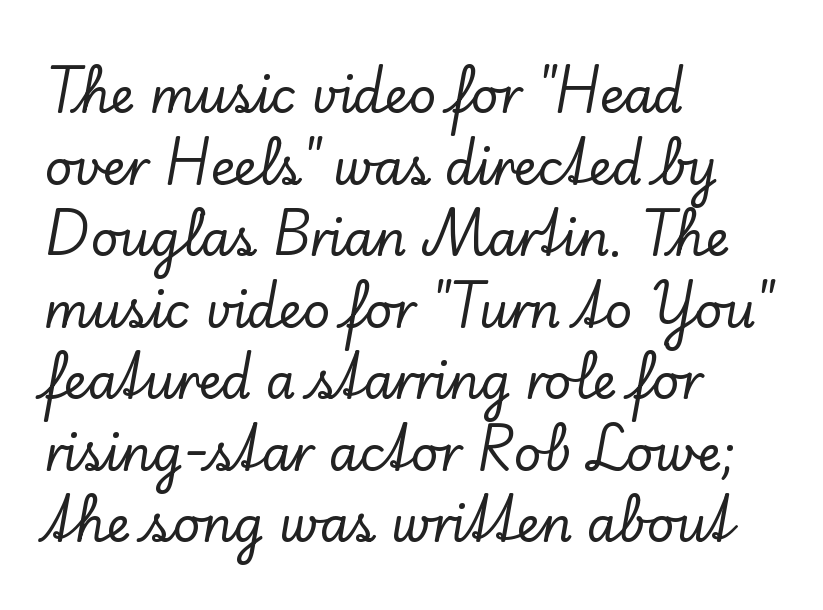
The image shows 48 px serif type; set left-aligned, normal line spacing (1.49x), normal letter spacing, not underlined; low stroke contrast and a small x-height.
